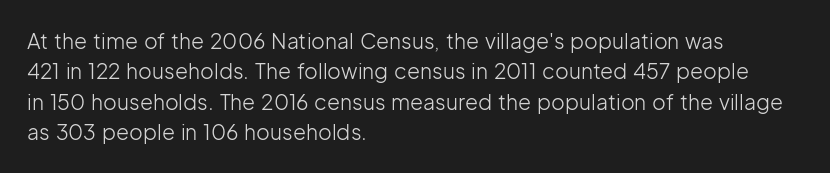
{"italic": "no", "bold": "no", "underline": "no", "align": "left", "line_spacing": "normal", "line_spacing_ratio": 1.45, "letter_spacing": "normal", "letter_spacing_em": 0.0, "glyph_px": 21}
